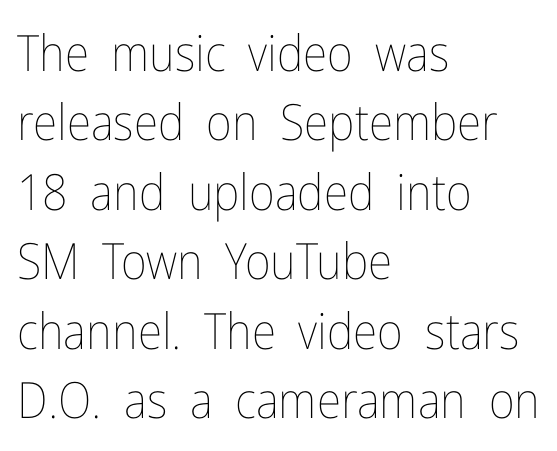
{"italic": "no", "bold": "no", "weight": "thin", "width": "condensed", "stroke_contrast": "low", "x_height": "medium", "monospaced": "no", "underline": "no", "align": "left", "line_spacing": "normal", "line_spacing_ratio": 1.39, "letter_spacing": "normal", "letter_spacing_em": 0.0, "glyph_px": 50}
